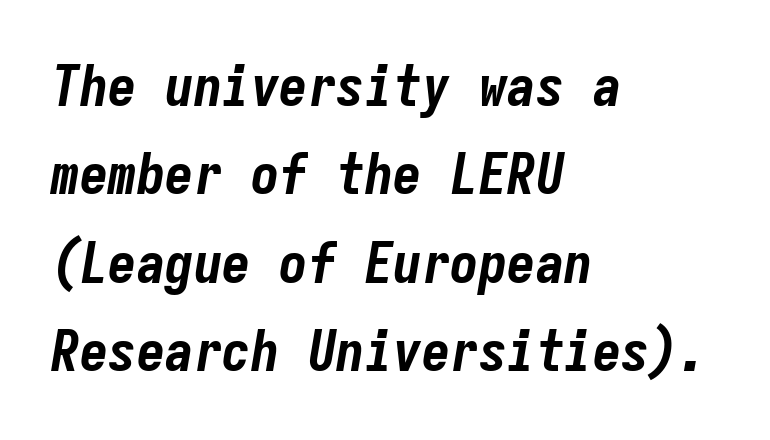
Each word holds together tightly as a unit, with standard inter-letter gaps. Decoration check: the copy has no underline. Spacing verdict: monospaced, one width for all characters. The line-height multiplier appears to be the usual default.
